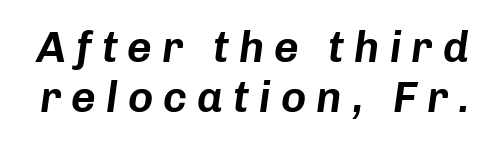
Q: Is the text italic (slanted)? A: Yes, it leans right by about 8 degrees.
Q: Is the text underlined? A: No.
Q: Is the spacing between letters normal or unusually wide? A: Unusually wide.
Q: Width (condensed, normal, or wide)? A: Normal.
Q: Stroke contrast? A: Low.
Q: x-height? A: Medium.
Q: Monospaced? A: No.
